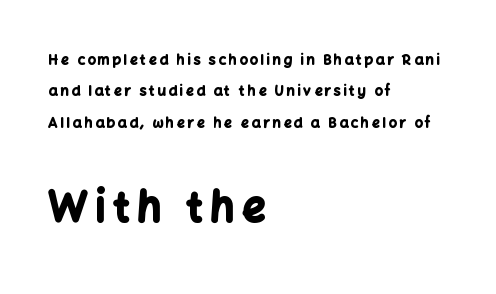
{"serif": "no", "italic": "no", "bold": "yes", "weight": "bold", "width": "normal", "stroke_contrast": "low", "x_height": "medium", "monospaced": "no", "underline": "no", "align": "left", "line_spacing": "loose", "line_spacing_ratio": 2.25, "larger_block": "second", "size_ratio": 2.93, "glyph_px": 41}
